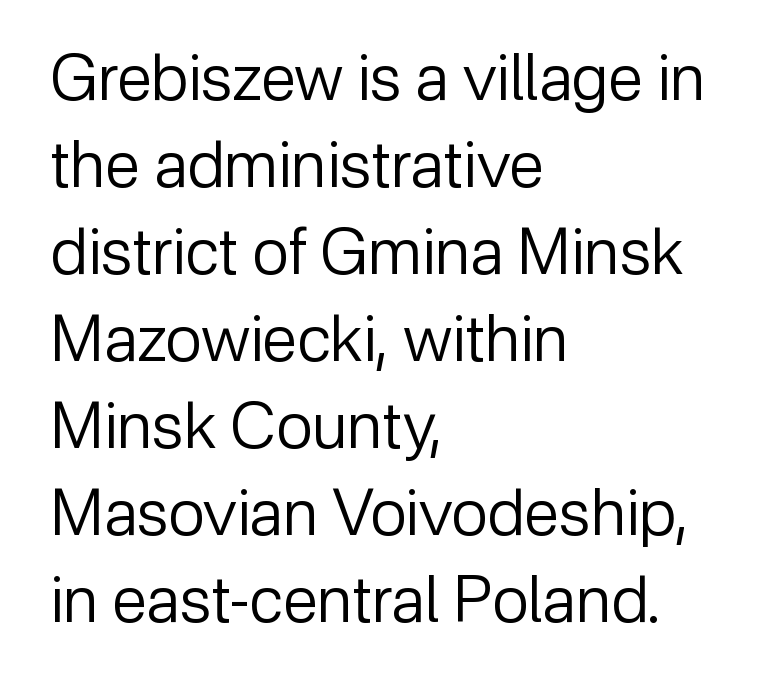
The image shows 64 px regular-weight sans-serif type, upright; set left-aligned, normal line spacing (1.36x), normal letter spacing, not underlined; low stroke contrast and a medium x-height.
